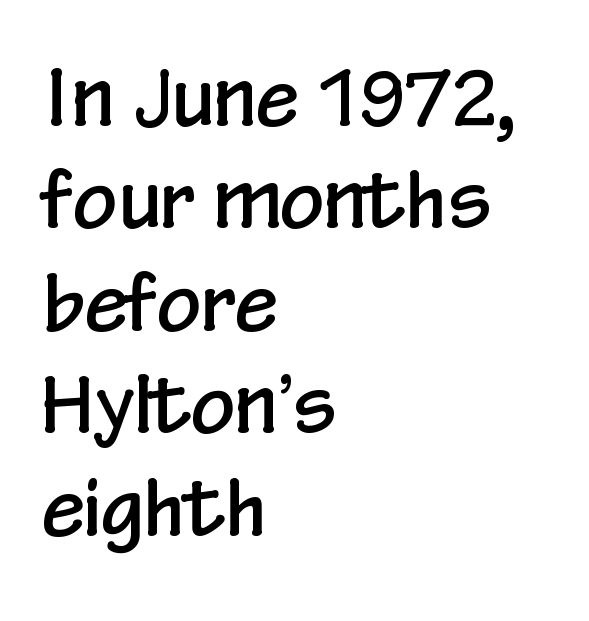
Serif or sans? Sans — the stroke terminals are bare. The specimen reads as upright at a glance. You could call the tracking neutral — neither tight nor loose. Rule under the text: the space is simply empty. Looks like regular typesetting: each glyph gets only the width it needs. This block has exactly the height ordinary leading produces.
